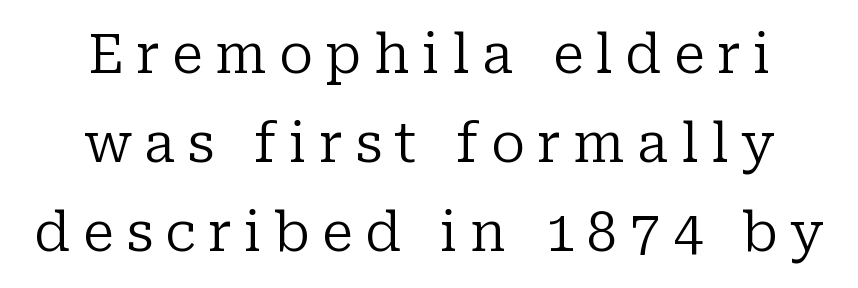
Q: Is the text bold? A: No.
Q: Is the text italic (slanted)? A: No, it is upright.
Q: Is the typeface a serif or a sans-serif typeface? A: Serif.
Q: Is the text underlined? A: No.
Q: How is the paragraph aligned? A: Centered.
Q: Is the spacing between letters normal or unusually wide? A: Unusually wide.
Q: Is the spacing between lines tight, normal or loose? A: Normal.
Q: Width (condensed, normal, or wide)? A: Normal.
Q: Stroke contrast? A: Low.
Q: x-height? A: Medium.
Q: Monospaced? A: No.
